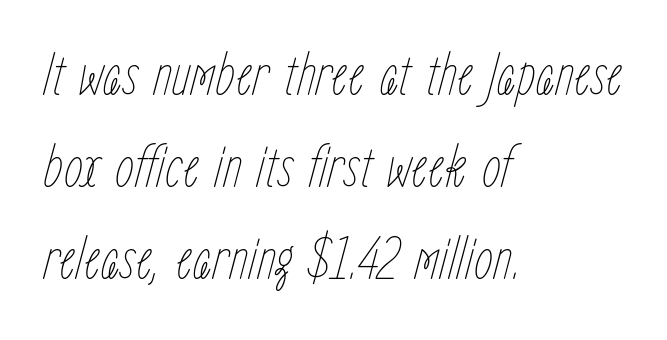
The image shows 61 px thin, condensed type, italic (leaning right); set left-aligned, normal line spacing (1.51x), normal letter spacing, not underlined; low stroke contrast and a medium x-height.
